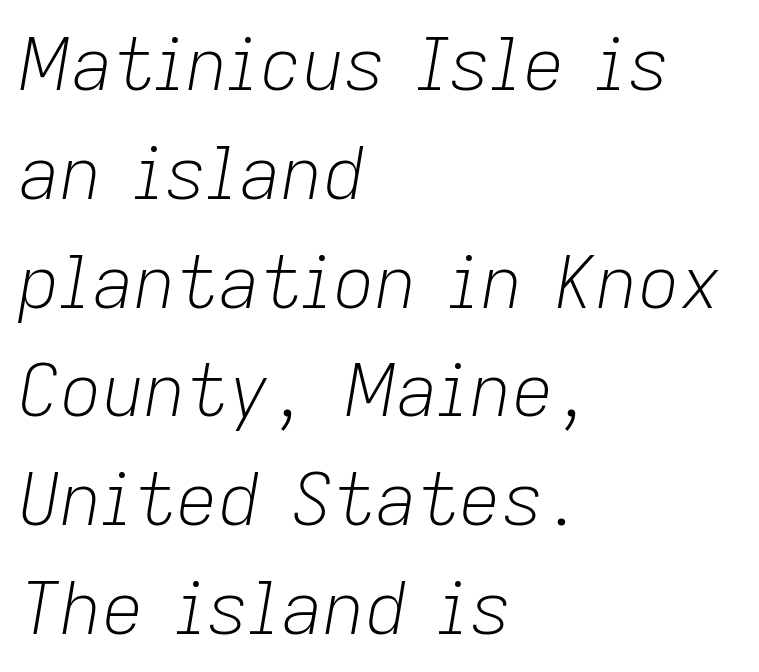
Left-aligned paragraph, ragged on the right. The words here are not underlined. Rendered with sloped, italic letterforms. What's the leading like? Ordinary, nothing unusual.
